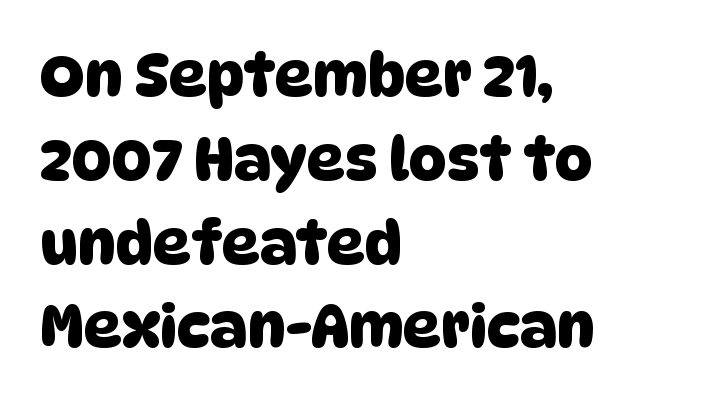
Q: Is the typeface a serif or a sans-serif typeface? A: Sans-serif.
Q: Is the text underlined? A: No.
Q: How is the paragraph aligned? A: Left-aligned.
Q: Is the spacing between letters normal or unusually wide? A: Normal.
Q: Is the spacing between lines tight, normal or loose? A: Normal.
Q: Width (condensed, normal, or wide)? A: Normal.
Q: Stroke contrast? A: Low.
Q: x-height? A: Large.
Q: Monospaced? A: No.
